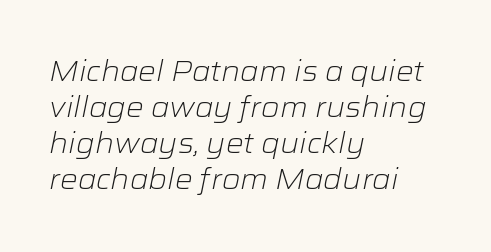
There is no visible air inserted between adjacent glyphs. The font is comparable to plain body text, perhaps lighter. Posture: slanted. The lines are quadded left. Varying glyph widths throughout — classic text-font behaviour.
